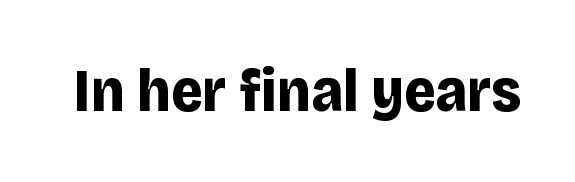
{"serif": "no", "italic": "no", "bold": "yes", "weight": "bold", "width": "normal", "stroke_contrast": "low", "x_height": "large", "monospaced": "no", "underline": "no", "letter_spacing": "normal", "letter_spacing_em": 0.0, "glyph_px": 61}
